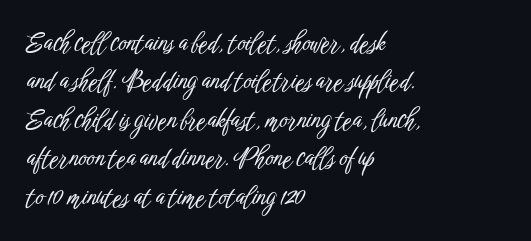
{"underline": "no", "align": "left", "line_spacing": "normal", "line_spacing_ratio": 1.54, "letter_spacing": "normal", "letter_spacing_em": 0.0, "glyph_px": 25}
